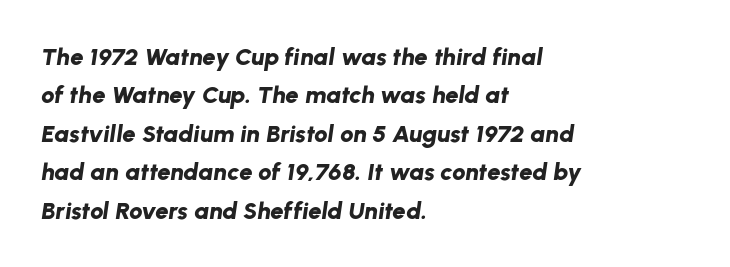
Q: Is the text bold? A: Yes.
Q: Is the text italic (slanted)? A: Yes, it leans right by about 8 degrees.
Q: Is the text underlined? A: No.
Q: How is the paragraph aligned? A: Left-aligned.
Q: Is the spacing between letters normal or unusually wide? A: Normal.
Q: Is the spacing between lines tight, normal or loose? A: Normal.
